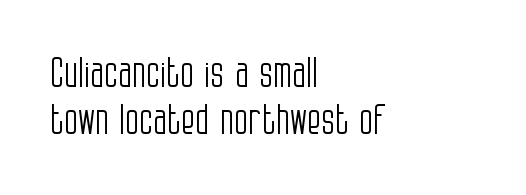
{"serif": "no", "italic": "no", "bold": "no", "weight": "light", "width": "condensed", "stroke_contrast": "low", "x_height": "large", "monospaced": "no", "underline": "no", "align": "left", "line_spacing": "tight", "line_spacing_ratio": 1.14, "letter_spacing": "normal", "letter_spacing_em": 0.0, "glyph_px": 41}
